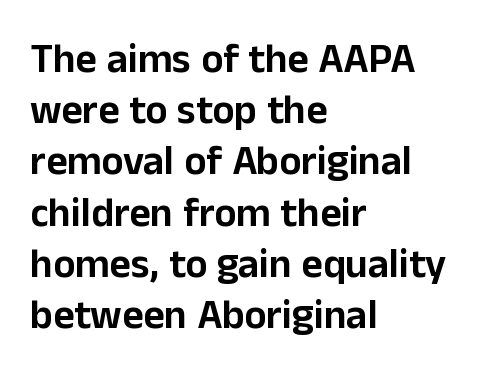
{"serif": "no", "italic": "no", "width": "normal", "stroke_contrast": "low", "x_height": "medium", "monospaced": "no", "underline": "no", "align": "left", "line_spacing": "normal", "line_spacing_ratio": 1.25, "letter_spacing": "normal", "letter_spacing_em": 0.0, "glyph_px": 41}
